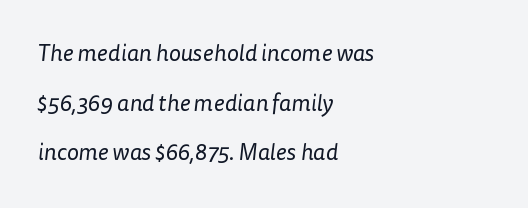
{"bold": "no", "underline": "no", "align": "left", "line_spacing": "loose", "line_spacing_ratio": 2.16, "letter_spacing": "normal", "letter_spacing_em": 0.0, "glyph_px": 23}
